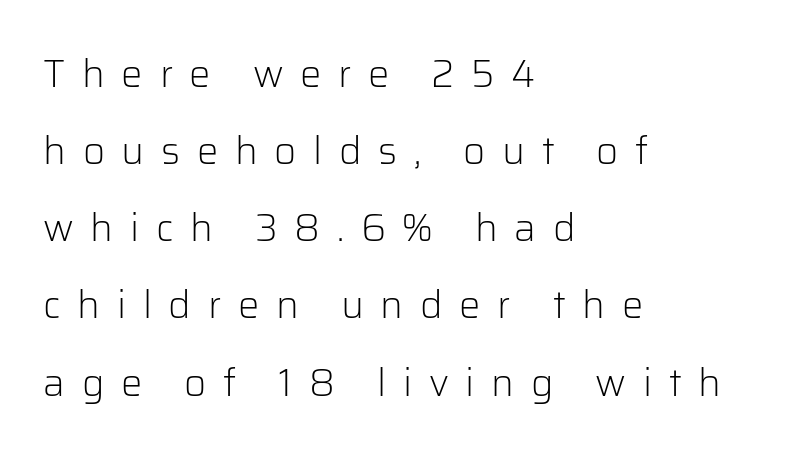
The lettering stays uniformly vertical, giving the passage a roman look. Letterform terminals end flat and unadorned throughout the passage. Widely set lines give the paragraph a tall, airy silhouette. The rendering anchors every line to the left-hand side. Weight class: somewhere from thin through regular. The horizontal fit of the characters is loose and conspicuously gappy.
